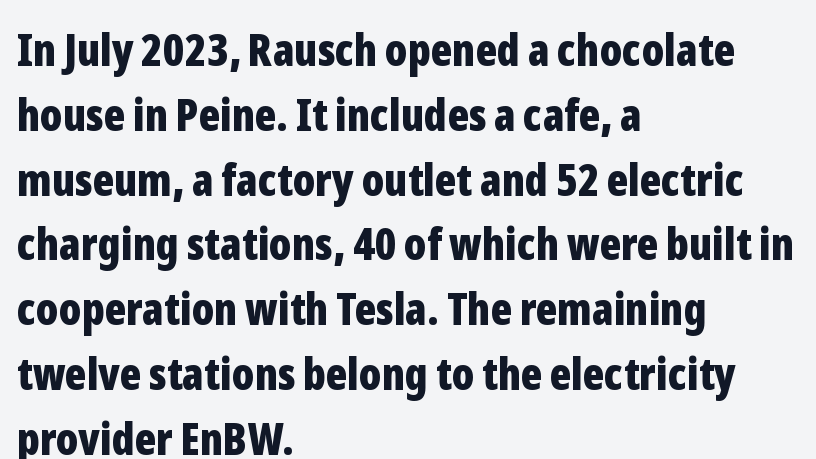
The image shows 45 px bold, condensed sans-serif type, upright; set left-aligned, normal line spacing (1.44x), normal letter spacing, not underlined; low stroke contrast and a medium x-height.
